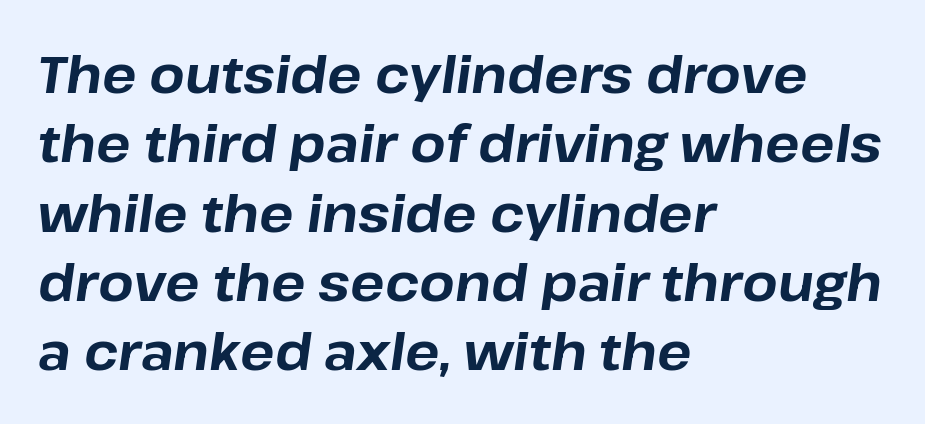
{"italic": "yes", "lean": "right", "slant_degrees": 8, "bold": "yes", "weight": "bold", "width": "normal", "stroke_contrast": "low", "x_height": "medium", "monospaced": "no", "underline": "no", "align": "left", "line_spacing": "normal", "line_spacing_ratio": 1.36, "letter_spacing": "normal", "letter_spacing_em": 0.0, "glyph_px": 51}
